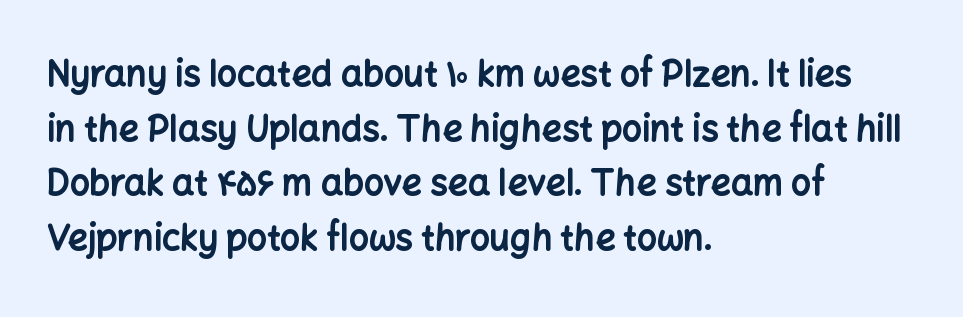
{"serif": "no", "italic": "no", "bold": "yes", "weight": "bold", "width": "normal", "stroke_contrast": "low", "x_height": "medium", "monospaced": "no", "underline": "no", "align": "left", "line_spacing": "normal", "line_spacing_ratio": 1.56, "letter_spacing": "normal", "letter_spacing_em": 0.0, "glyph_px": 35}
